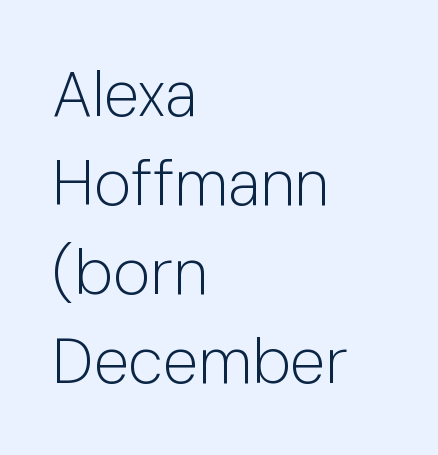
{"serif": "no", "italic": "no", "bold": "no", "weight": "light", "width": "normal", "stroke_contrast": "low", "x_height": "medium", "monospaced": "no", "underline": "no", "align": "left", "line_spacing": "normal", "line_spacing_ratio": 1.39, "letter_spacing": "normal", "letter_spacing_em": 0.0, "glyph_px": 64}
